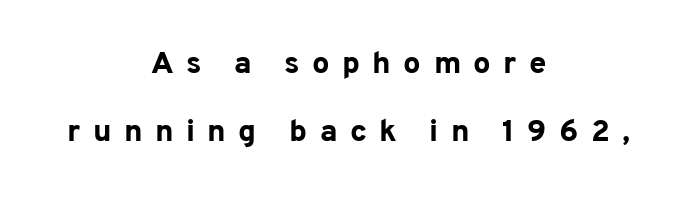
The image shows 31 px bold sans-serif type, upright; set centered, loose line spacing (2.18x), unusually wide letter spacing (+0.4 em), not underlined; low stroke contrast and a medium x-height.
